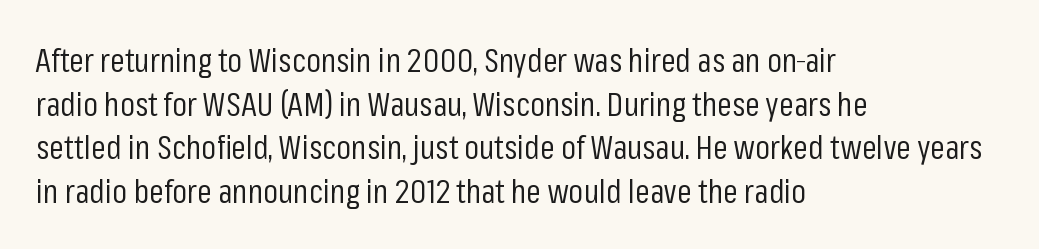
Q: Is the text bold? A: No.
Q: Is the text italic (slanted)? A: No, it is upright.
Q: Is the typeface a serif or a sans-serif typeface? A: Sans-serif.
Q: Is the text underlined? A: No.
Q: How is the paragraph aligned? A: Left-aligned.
Q: Is the spacing between letters normal or unusually wide? A: Normal.
Q: Is the spacing between lines tight, normal or loose? A: Normal.
Q: Width (condensed, normal, or wide)? A: Condensed.
Q: Stroke contrast? A: Low.
Q: x-height? A: Medium.
Q: Monospaced? A: No.
